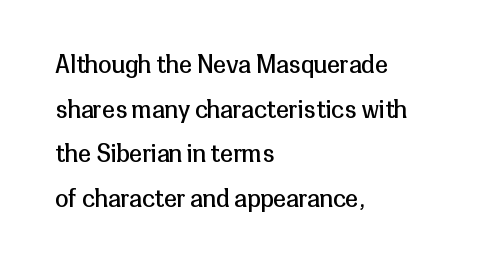
Q: Is the text bold? A: No.
Q: Is the text italic (slanted)? A: No, it is upright.
Q: Is the text underlined? A: No.
Q: How is the paragraph aligned? A: Left-aligned.
Q: Is the spacing between letters normal or unusually wide? A: Normal.
